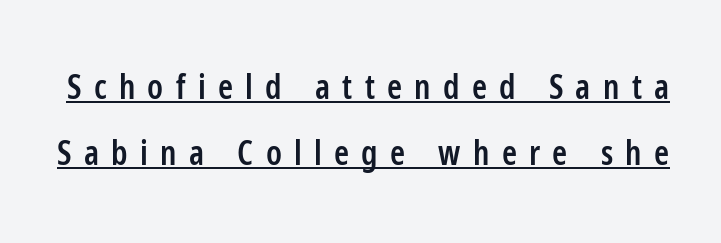
Nothing sits at the stroke ends, so this counts as sans-serif. Varying glyph widths throughout — classic text-font behaviour. Successive baselines arrive slowly, with a big drop between each. The face used here is rendered with a markedly widened letterfit. A typesetter would mark this as roman, not italic. Compared with undecorated copy, this sample adds a rule below the words.
